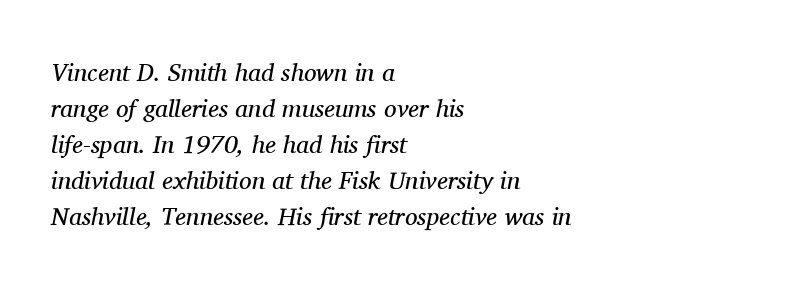
The image shows 25 px text type, italic (leaning right); set left-aligned, normal line spacing (1.44x), normal letter spacing, not underlined.
